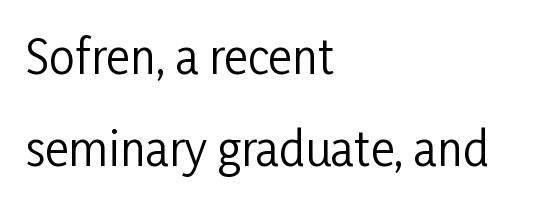
The image shows 46 px regular-weight, condensed sans-serif type, upright; set left-aligned, loose line spacing (1.99x), normal letter spacing, not underlined; low stroke contrast and a medium x-height.
